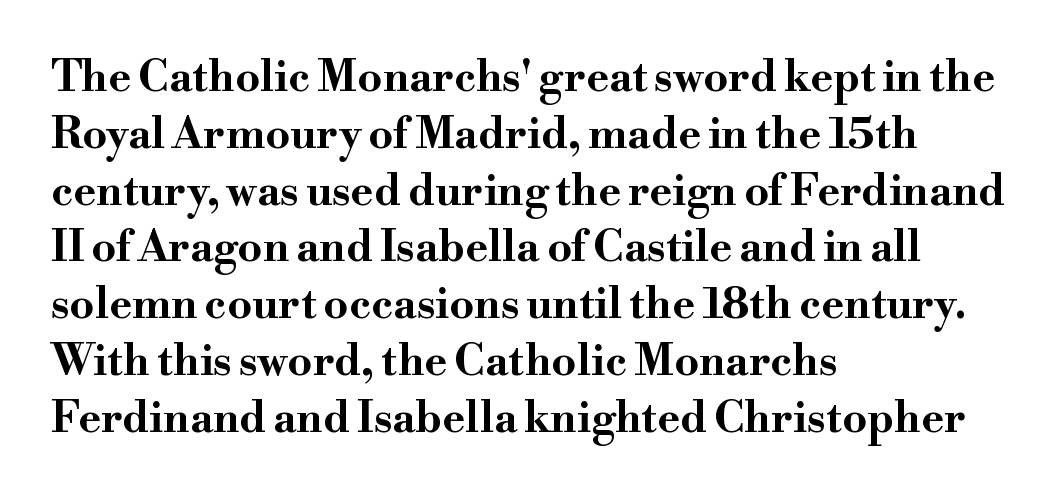
Unlike italic type, these characters show no tilt at all. The words here are not underlined. To sum up the face: it has serifs. Varying glyph widths throughout — classic text-font behaviour.
